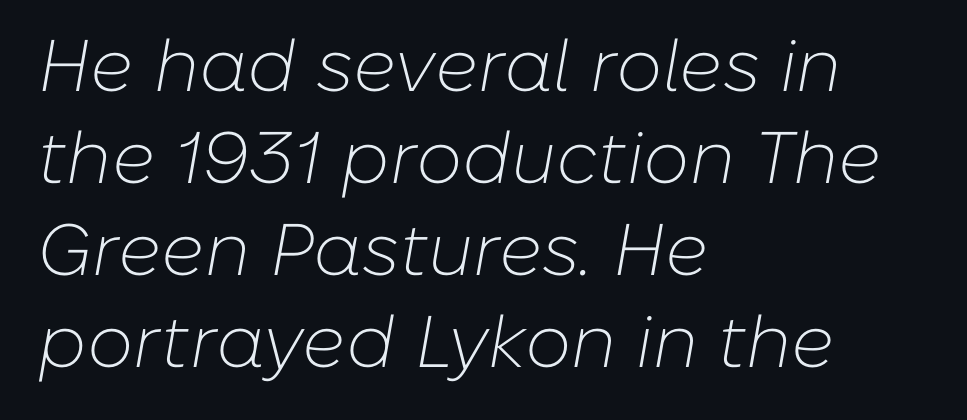
The image shows 73 px light type, italic (leaning right); set left-aligned, normal line spacing (1.26x), normal letter spacing, not underlined; low stroke contrast and a medium x-height.
